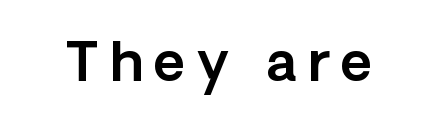
This rendering widens character spacing well past its baseline value. Descenders hang freely into open space. The face used here is proportionally spaced, like ordinary book or web type. This is the regular roman posture of the typeface.
